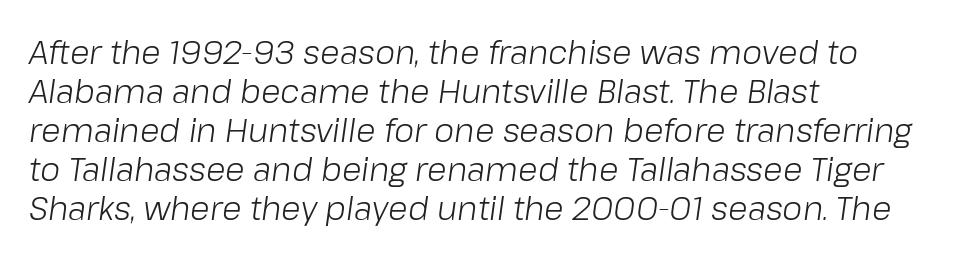
The image shows 32 px light type, italic (leaning right); set left-aligned, line spacing 1.22x, normal letter spacing, not underlined; low stroke contrast and a medium x-height.
